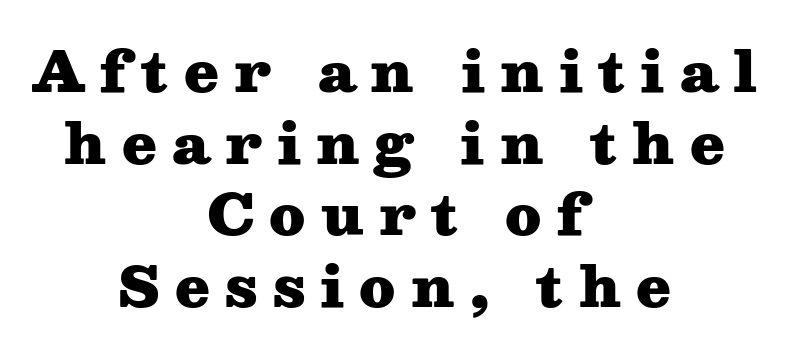
The rendering uses a moderate line-height, typical for paragraphs. Beneath every word, the page is bare. The lettering stays uniformly vertical, giving the passage a roman look. Tracking here is generous; glyphs stand well apart from one another.
